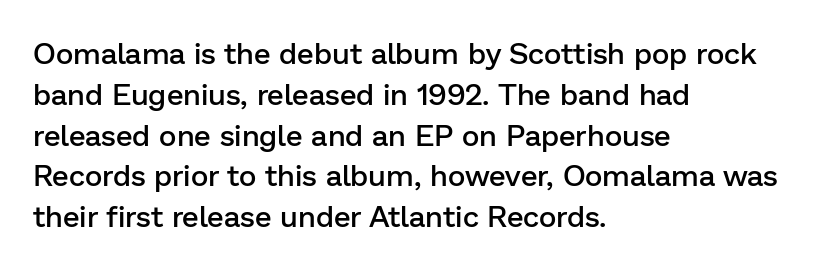
The image shows 30 px semibold sans-serif type, upright; set left-aligned, normal line spacing (1.36x), normal letter spacing, not underlined; low stroke contrast and a medium x-height.
